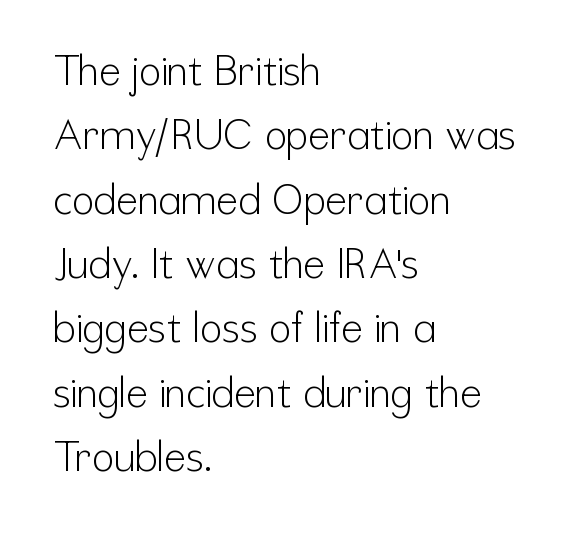
{"serif": "no", "italic": "no", "bold": "no", "weight": "light", "width": "condensed", "stroke_contrast": "low", "x_height": "medium", "monospaced": "no", "underline": "no", "align": "left", "line_spacing": "normal", "line_spacing_ratio": 1.57, "letter_spacing": "normal", "letter_spacing_em": 0.0, "glyph_px": 41}
